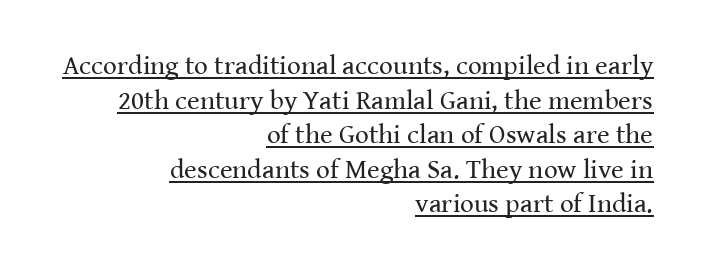
Weight: regular or lighter. Nobody touched the tracking dial on this one. This sample is right-justified, so line beginnings fall wherever the words allow. If you drew a line through each stem, it would be perfectly vertical.
